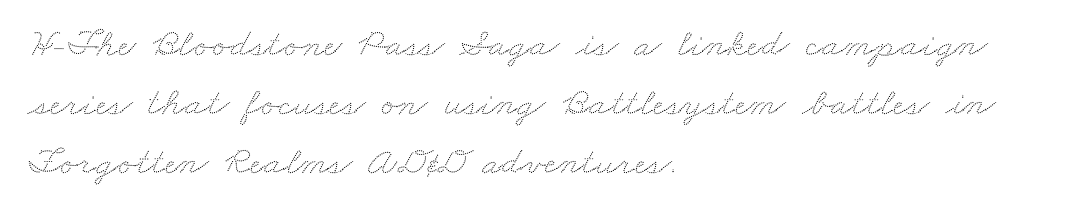
Q: Is the text underlined? A: No.
Q: How is the paragraph aligned? A: Left-aligned.
Q: Is the spacing between letters normal or unusually wide? A: Normal.
Q: Is the spacing between lines tight, normal or loose? A: Normal.
Q: Width (condensed, normal, or wide)? A: Wide.
Q: Stroke contrast? A: Low.
Q: x-height? A: Small.
Q: Monospaced? A: No.
